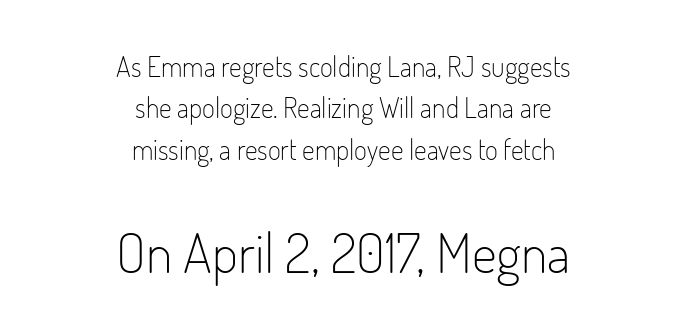
Q: Is the text bold? A: No.
Q: Is the text italic (slanted)? A: No, it is upright.
Q: Is the typeface a serif or a sans-serif typeface? A: Sans-serif.
Q: Is the text underlined? A: No.
Q: How is the paragraph aligned? A: Centered.
Q: Is the spacing between letters normal or unusually wide? A: Normal.
Q: Is the spacing between lines tight, normal or loose? A: Normal.
Q: Which block of text is set in a larger size, the first (top) or the second (bottom)? A: The second (bottom) one.
Q: Width (condensed, normal, or wide)? A: Condensed.
Q: Stroke contrast? A: Low.
Q: x-height? A: Small.
Q: Monospaced? A: No.
